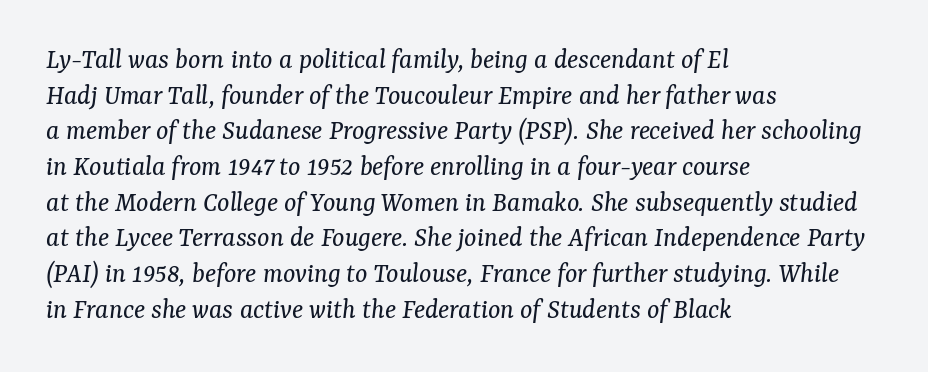
The image shows 29 px regular-weight serif type, italic (leaning right); set left-aligned, line spacing 1.23x, normal letter spacing, not underlined; medium stroke contrast and a medium x-height.
